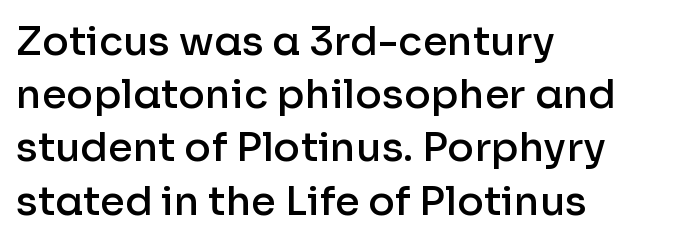
Q: Is the text bold? A: Semi-bold.
Q: Is the text italic (slanted)? A: No, it is upright.
Q: Is the typeface a serif or a sans-serif typeface? A: Sans-serif.
Q: Is the text underlined? A: No.
Q: How is the paragraph aligned? A: Left-aligned.
Q: Is the spacing between letters normal or unusually wide? A: Normal.
Q: Is the spacing between lines tight, normal or loose? A: Normal.
Q: Width (condensed, normal, or wide)? A: Normal.
Q: Stroke contrast? A: Low.
Q: x-height? A: Medium.
Q: Monospaced? A: No.
